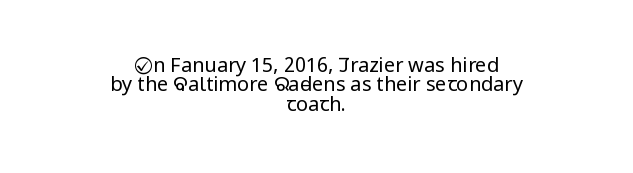
{"italic": "no", "bold": "no", "underline": "no", "align": "center", "line_spacing": "tight", "line_spacing_ratio": 0.97, "letter_spacing": "normal", "letter_spacing_em": 0.0, "glyph_px": 20}
